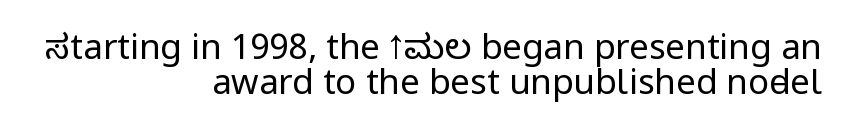
Is this a heavy cut? Hardly; it is regular or lighter. Visually the block forms a straight wall on the right and a jagged coastline on the left. Caption: standard tracking, unaltered. The letters advance in unequal steps, a hallmark of proportional type. The designer went with a sans here, leaving each stem footless. A clean baseline with only descenders dipping below it.
